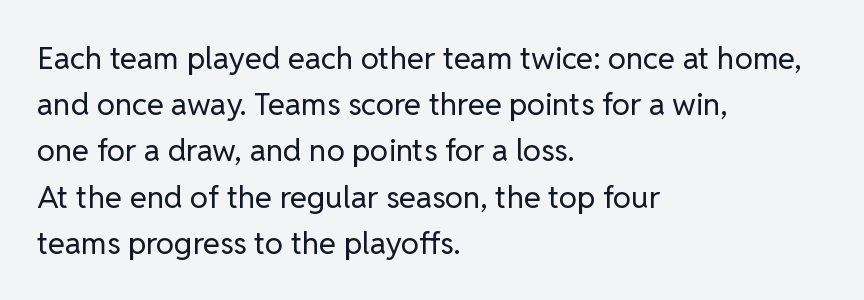
The image shows 31 px regular-weight sans-serif type, upright; set left-aligned, normal line spacing (1.49x), normal letter spacing, not underlined; low stroke contrast and a medium x-height.
